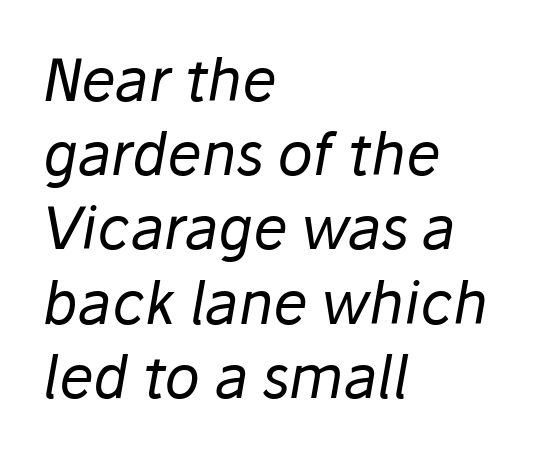
The image shows 58 px regular-weight type, italic (leaning right); set left-aligned, normal line spacing (1.28x), normal letter spacing, not underlined; low stroke contrast and a medium x-height.
